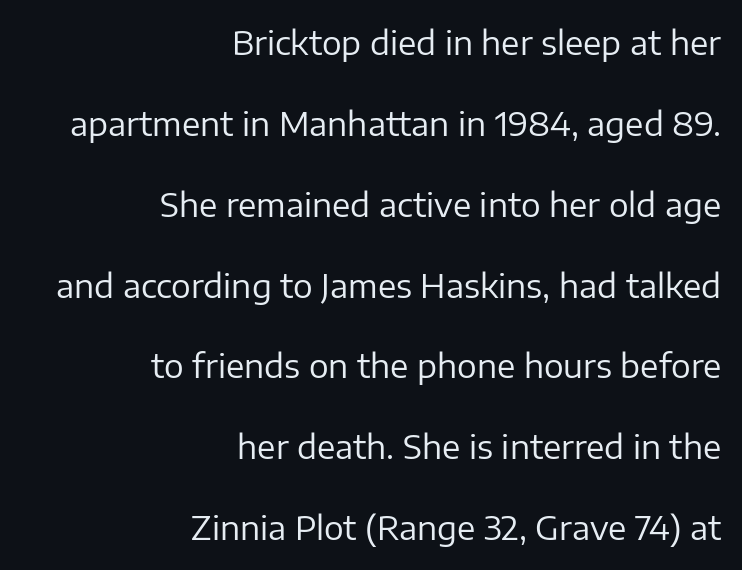
Nothing heavy about these letters — not bold at all. The lettering stays uniformly vertical, giving the passage a roman look. Notice how the passage keeps a crisp vertical edge on the right only. Character widths vary here, with narrow letters taking less room than wide ones. This sample trades compactness for vertical openness between lines.
